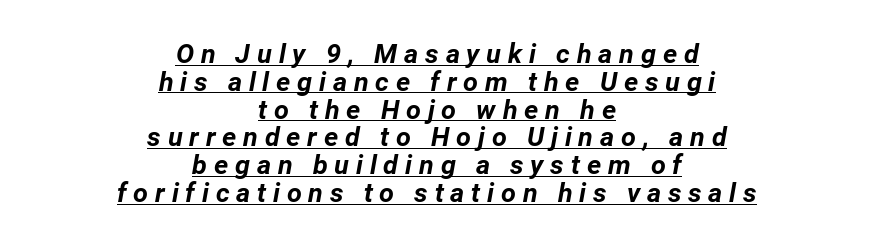
The image shows 27 px bold type, italic (leaning right); set centered, tight line spacing (1.03x), unusually wide letter spacing (+0.25 em), underlined.
